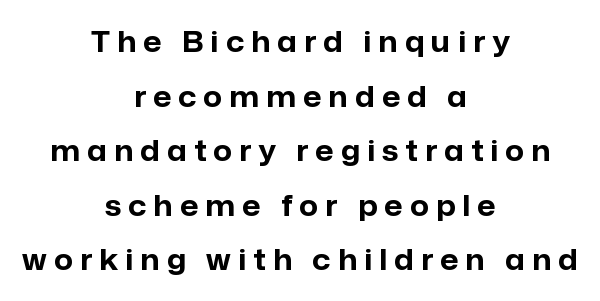
Q: Is the text bold? A: Yes.
Q: Is the text italic (slanted)? A: No, it is upright.
Q: Is the typeface a serif or a sans-serif typeface? A: Sans-serif.
Q: Is the text underlined? A: No.
Q: How is the paragraph aligned? A: Centered.
Q: Is the spacing between letters normal or unusually wide? A: Unusually wide.
Q: Width (condensed, normal, or wide)? A: Normal.
Q: Stroke contrast? A: Low.
Q: x-height? A: Medium.
Q: Monospaced? A: No.
